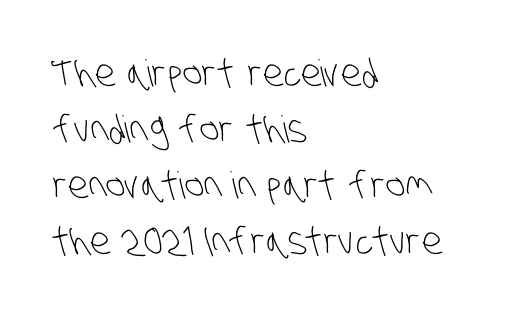
Is the block centered? No — it sits flush against the left margin. The strip under each line holds only bare page. Looks like regular typesetting: each glyph gets only the width it needs. The type is set solid horizontally, with unmodified tracking. Heaviness? Minimal to ordinary, like unemphasized prose.
